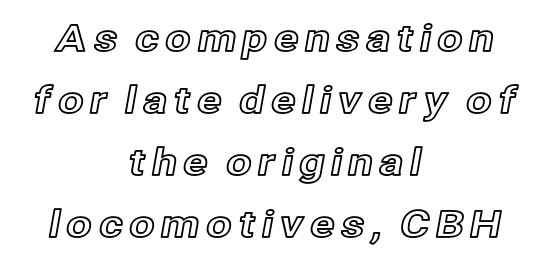
Reading down the column, the eye jumps a familiar distance to each next line. Honestly, there is no underline to notice here at all. Notice how the passage keeps no hard edge, just a central spine.
